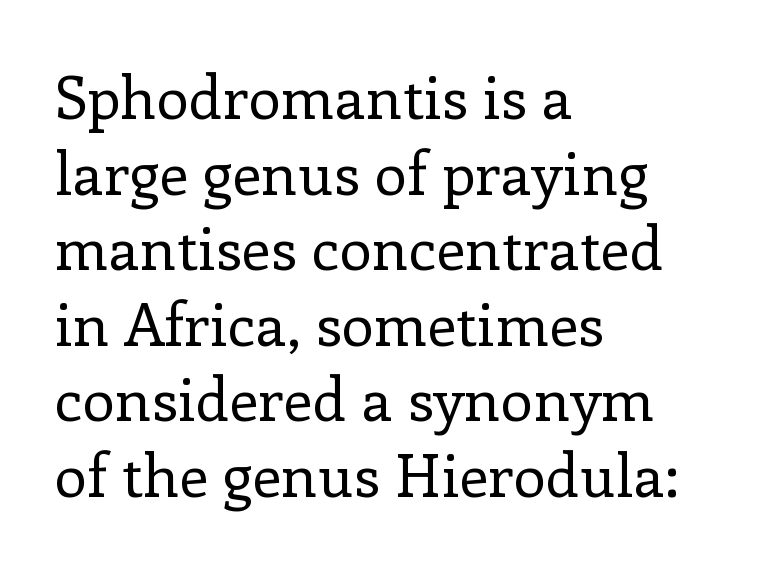
{"serif": "yes", "italic": "no", "bold": "no", "weight": "regular", "width": "normal", "stroke_contrast": "low", "x_height": "medium", "monospaced": "no", "underline": "no", "align": "left", "line_spacing": "normal", "line_spacing_ratio": 1.28, "letter_spacing": "normal", "letter_spacing_em": 0.0, "glyph_px": 59}
